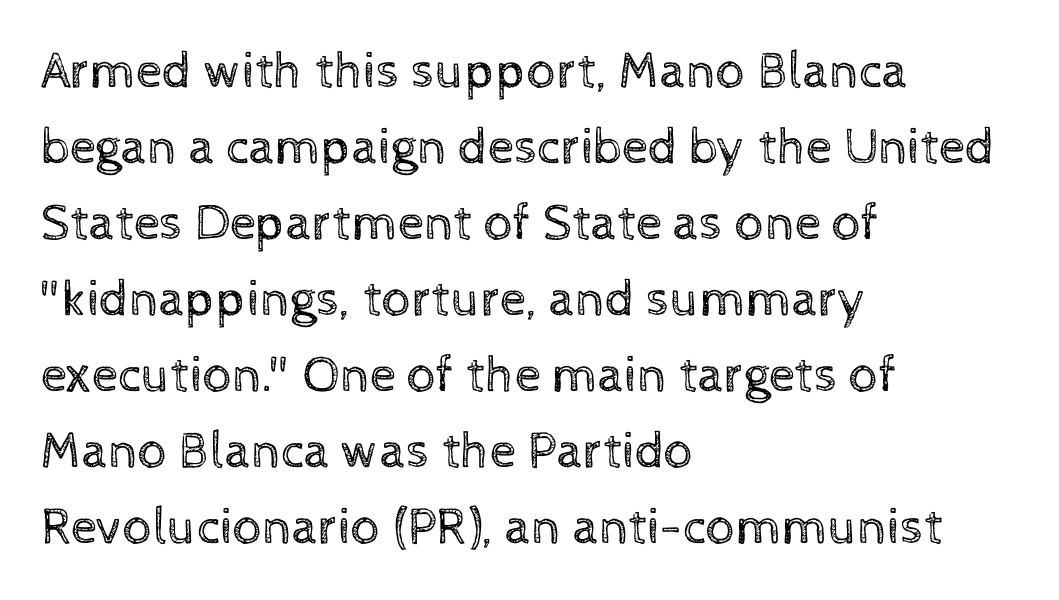
Q: Is the text bold? A: No.
Q: Is the text italic (slanted)? A: No, it is upright.
Q: Is the text underlined? A: No.
Q: How is the paragraph aligned? A: Left-aligned.
Q: Is the spacing between letters normal or unusually wide? A: Normal.
Q: Is the spacing between lines tight, normal or loose? A: Normal.
Q: Width (condensed, normal, or wide)? A: Normal.
Q: x-height? A: Medium.
Q: Monospaced? A: No.
